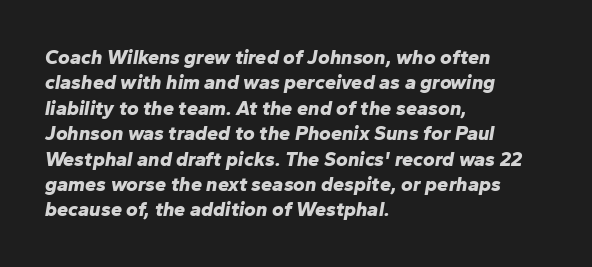
{"italic": "yes", "lean": "right", "slant_degrees": 10, "bold": "yes", "underline": "no", "align": "left", "line_spacing": "normal", "line_spacing_ratio": 1.27, "letter_spacing": "normal", "letter_spacing_em": 0.0, "glyph_px": 20}
